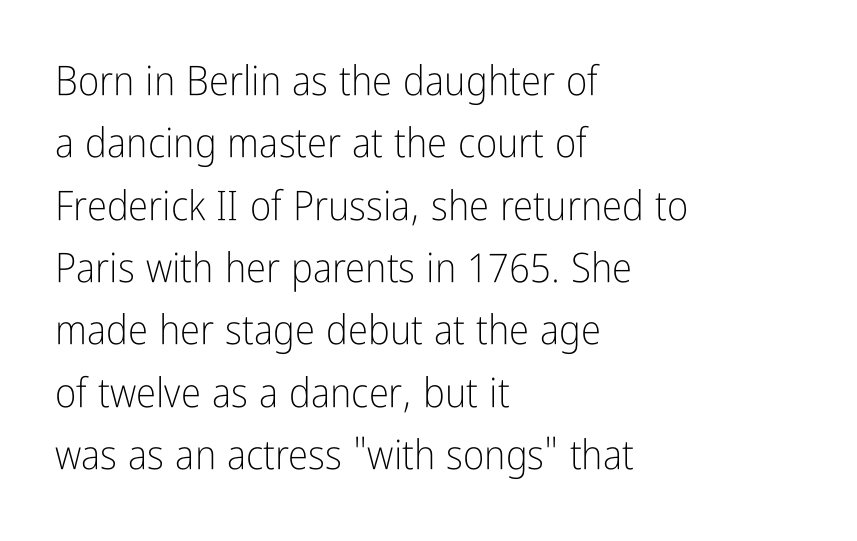
{"serif": "no", "italic": "no", "bold": "no", "weight": "light", "width": "condensed", "stroke_contrast": "low", "x_height": "medium", "monospaced": "no", "underline": "no", "align": "left", "line_spacing": "normal", "line_spacing_ratio": 1.52, "letter_spacing": "normal", "letter_spacing_em": 0.0, "glyph_px": 41}
